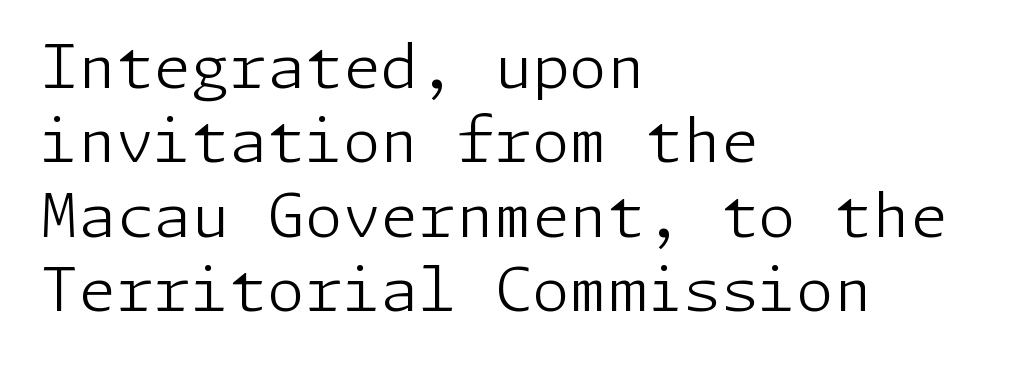
Q: Is the text bold? A: No.
Q: Is the text italic (slanted)? A: No, it is upright.
Q: Is the typeface a serif or a sans-serif typeface? A: Sans-serif.
Q: Is the text underlined? A: No.
Q: How is the paragraph aligned? A: Left-aligned.
Q: Is the spacing between letters normal or unusually wide? A: Normal.
Q: Width (condensed, normal, or wide)? A: Normal.
Q: Stroke contrast? A: Low.
Q: x-height? A: Medium.
